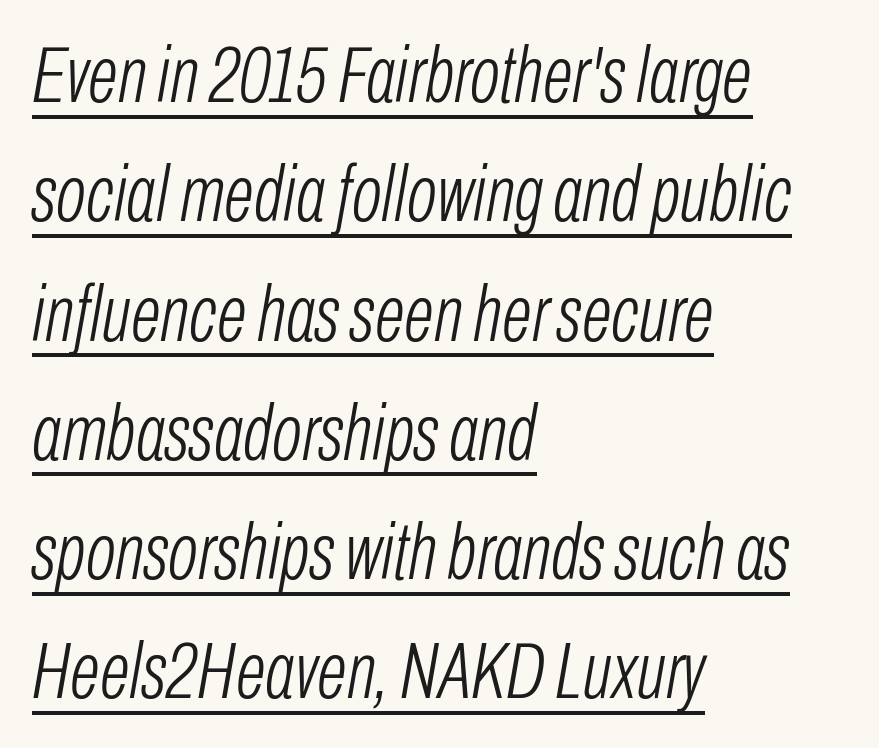
Q: Is the text bold? A: No.
Q: Is the text italic (slanted)? A: Yes, it leans right by about 10 degrees.
Q: Is the text underlined? A: Yes.
Q: How is the paragraph aligned? A: Left-aligned.
Q: Is the spacing between letters normal or unusually wide? A: Normal.
Q: Is the spacing between lines tight, normal or loose? A: Normal.
Q: Width (condensed, normal, or wide)? A: Condensed.
Q: Stroke contrast? A: Low.
Q: x-height? A: Medium.
Q: Monospaced? A: No.
